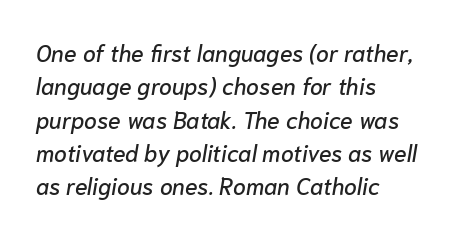
Q: Is the text italic (slanted)? A: Yes, it leans right by about 10 degrees.
Q: Is the text underlined? A: No.
Q: How is the paragraph aligned? A: Left-aligned.
Q: Is the spacing between letters normal or unusually wide? A: Normal.
Q: Is the spacing between lines tight, normal or loose? A: Normal.
